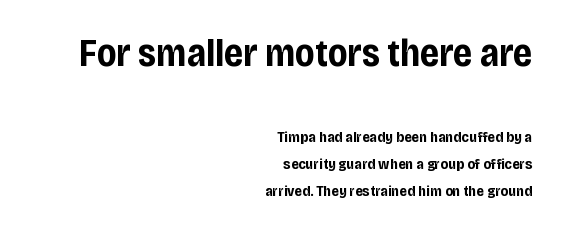
The string is rendered with underlining switched off. Characters follow at the spacing the type designer built in. Does the lettering tilt? It doesn't — this is upright. The typesetter chose a ragged-left arrangement here. The typeface chosen for these lines omits serifs.
